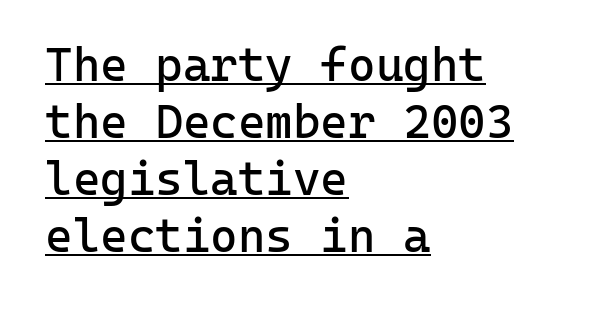
{"serif": "no", "italic": "no", "bold": "no", "weight": "regular", "width": "normal", "stroke_contrast": "low", "x_height": "medium", "monospaced": "yes", "underline": "yes", "align": "left", "line_spacing_ratio": 1.21, "letter_spacing": "normal", "letter_spacing_em": 0.0, "glyph_px": 47}
